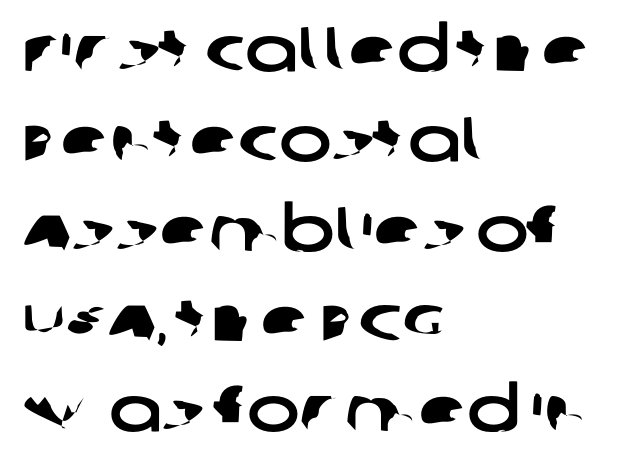
The image shows 63 px wide sans-serif type; set left-aligned, normal line spacing (1.43x), normal letter spacing, not underlined; low stroke contrast and a large x-height.
